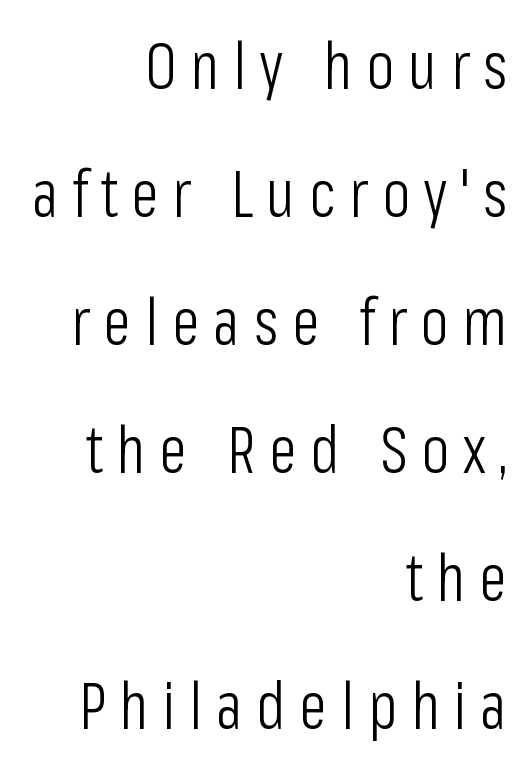
The image shows 65 px light, condensed sans-serif type, upright; set right-aligned, loose line spacing (1.97x), unusually wide letter spacing (+0.21 em), not underlined; low stroke contrast and a medium x-height.
